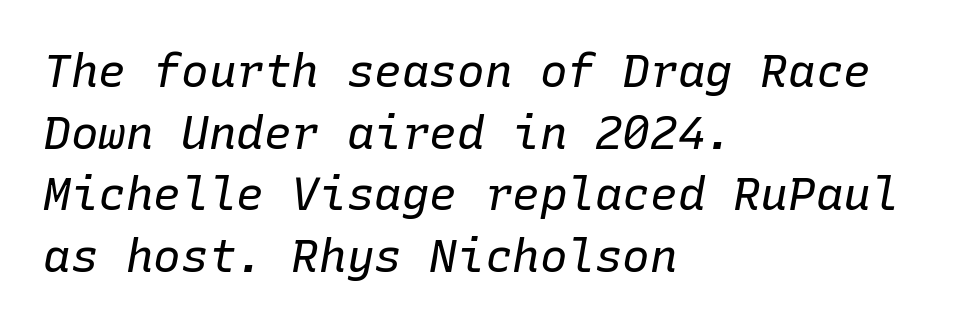
The image shows 46 px regular-weight type, italic (leaning right), monospaced; set left-aligned, normal line spacing (1.34x), normal letter spacing, not underlined; low stroke contrast and a medium x-height.
